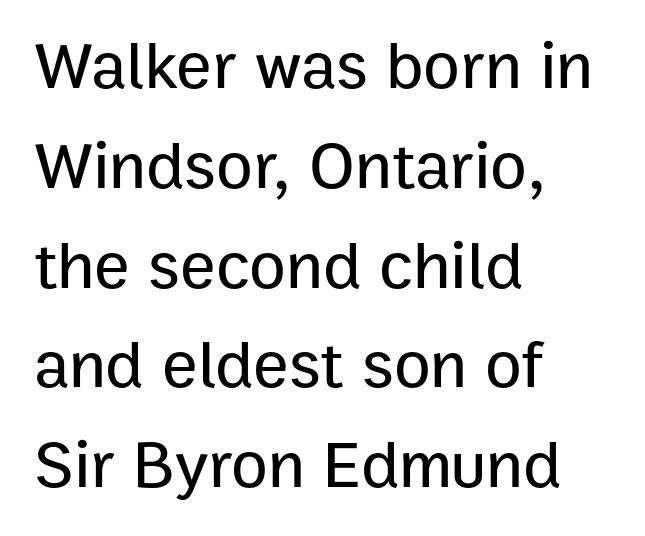
Q: Is the text italic (slanted)? A: No, it is upright.
Q: Is the typeface a serif or a sans-serif typeface? A: Sans-serif.
Q: Is the text underlined? A: No.
Q: How is the paragraph aligned? A: Left-aligned.
Q: Is the spacing between letters normal or unusually wide? A: Normal.
Q: Is the spacing between lines tight, normal or loose? A: Normal.
Q: Width (condensed, normal, or wide)? A: Normal.
Q: Stroke contrast? A: Low.
Q: x-height? A: Medium.
Q: Monospaced? A: No.
